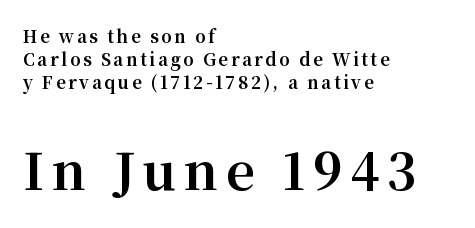
Does the weight exceed regular? Yes, all the way to bold. This is roman type, the default non-slanted kind. Varying glyph widths throughout — classic text-font behaviour. This sample is left-justified, so line endings fall wherever the words run out. The second block has been scaled up relative to the first. Quick note: interline space is typical.
